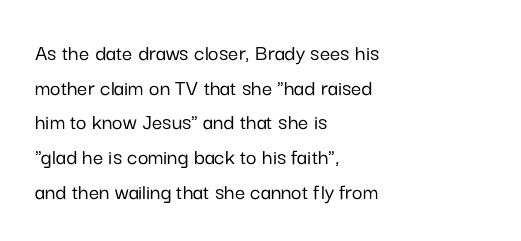
The image shows 23 px text type, upright; set left-aligned, normal line spacing (1.51x), normal letter spacing, not underlined.
